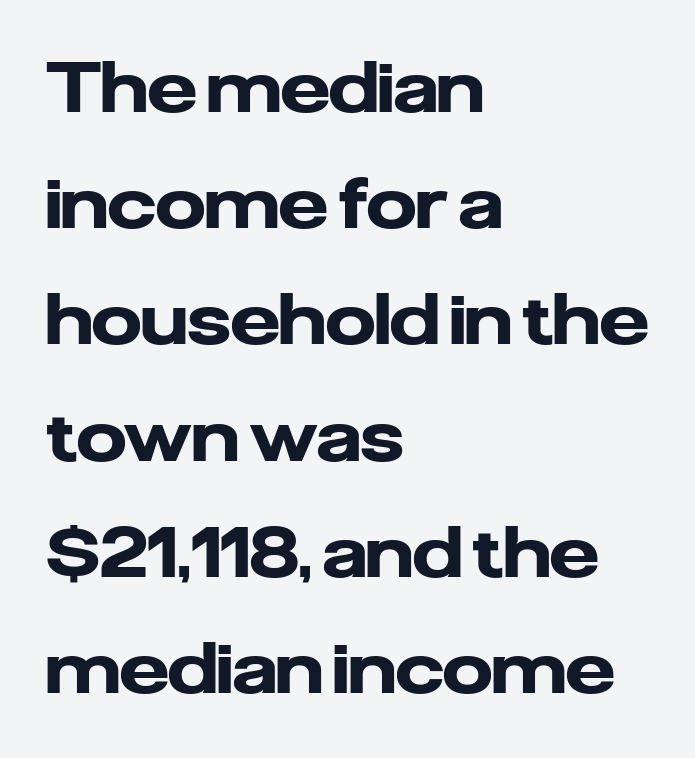
The image shows 70 px heavy sans-serif type, upright; set left-aligned, normal line spacing (1.66x), normal letter spacing, not underlined; low stroke contrast and a medium x-height.
